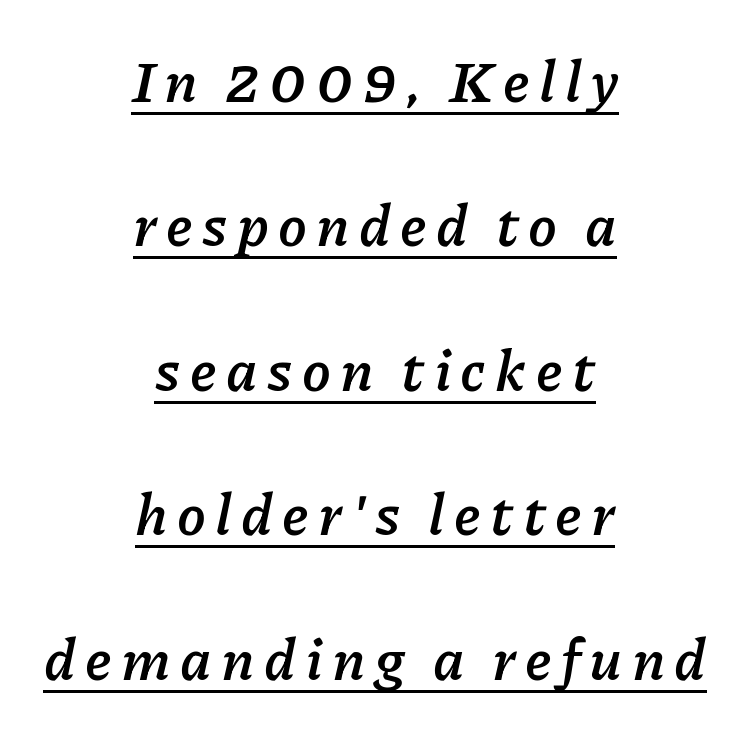
The image shows 58 px semibold type, italic (leaning right); set centered, loose line spacing (2.49x), underlined; low stroke contrast and a medium x-height.
